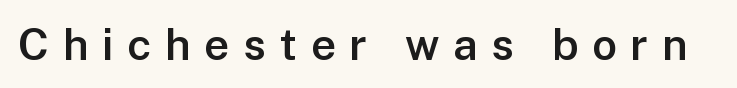
Q: Is the text bold? A: Semi-bold.
Q: Is the text italic (slanted)? A: No, it is upright.
Q: Is the typeface a serif or a sans-serif typeface? A: Sans-serif.
Q: Is the text underlined? A: No.
Q: Is the spacing between letters normal or unusually wide? A: Unusually wide.
Q: Width (condensed, normal, or wide)? A: Normal.
Q: Stroke contrast? A: Low.
Q: x-height? A: Medium.
Q: Monospaced? A: No.
